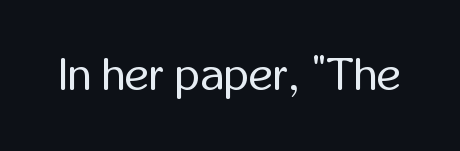
{"serif": "no", "italic": "no", "bold": "no", "weight": "regular", "width": "condensed", "stroke_contrast": "low", "x_height": "medium", "monospaced": "no", "underline": "no", "letter_spacing": "normal", "letter_spacing_em": 0.0, "glyph_px": 46}
